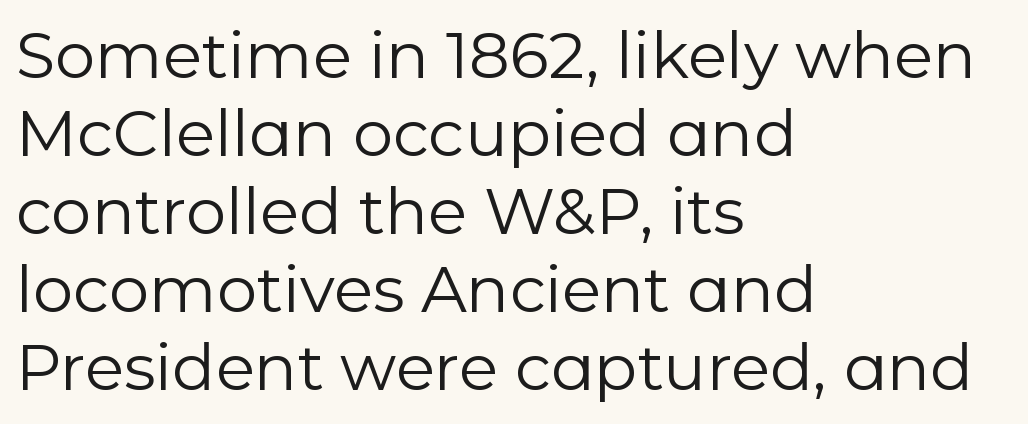
{"serif": "no", "italic": "no", "bold": "no", "weight": "regular", "width": "normal", "stroke_contrast": "low", "x_height": "medium", "monospaced": "no", "underline": "no", "align": "left", "line_spacing_ratio": 1.22, "letter_spacing": "normal", "letter_spacing_em": 0.0, "glyph_px": 64}
